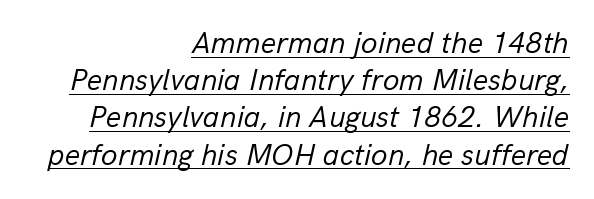
The image shows 30 px regular-weight type, italic (leaning right); set right-aligned, line spacing 1.24x, normal letter spacing, underlined; low stroke contrast and a medium x-height.
